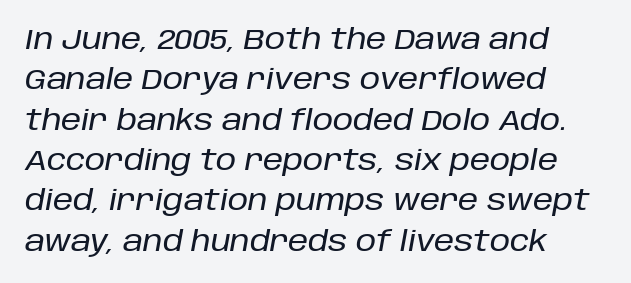
Q: Is the text italic (slanted)? A: Yes, it leans right by about 10 degrees.
Q: Is the text underlined? A: No.
Q: How is the paragraph aligned? A: Left-aligned.
Q: Is the spacing between letters normal or unusually wide? A: Normal.
Q: Is the spacing between lines tight, normal or loose? A: Normal.
Q: Width (condensed, normal, or wide)? A: Normal.
Q: Stroke contrast? A: Low.
Q: x-height? A: Large.
Q: Monospaced? A: No.
